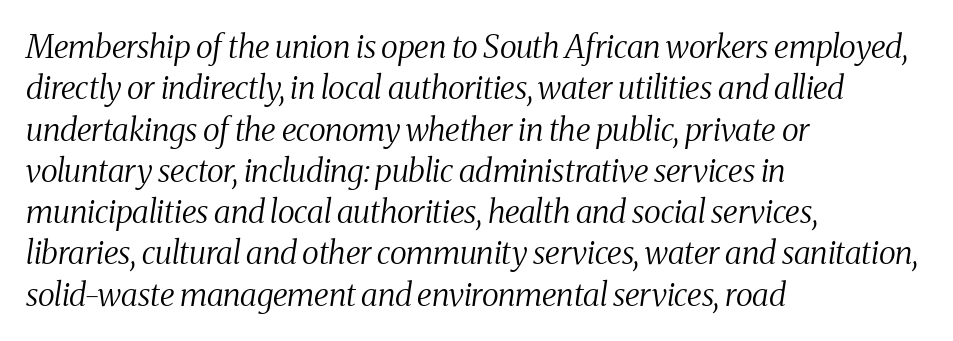
{"serif": "yes", "italic": "yes", "lean": "right", "slant_degrees": 8, "bold": "no", "weight": "regular", "width": "condensed", "stroke_contrast": "medium", "x_height": "medium", "monospaced": "no", "underline": "no", "align": "left", "line_spacing": "normal", "line_spacing_ratio": 1.29, "letter_spacing": "normal", "letter_spacing_em": 0.0, "glyph_px": 32}
